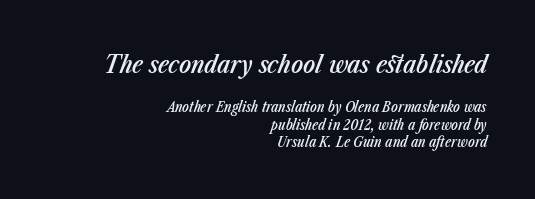
The image shows 25 px text type, italic (leaning right); set right-aligned, line spacing 1.22x, normal letter spacing, not underlined; the first (top) block is 1.79x larger.
